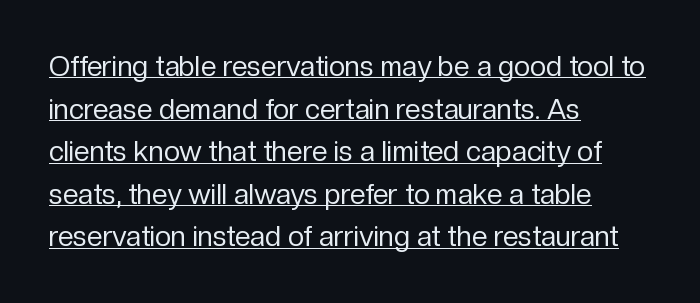
These lines are rendered in a variable-pitch font. Underlining? Definitely there. Leading: standard. On a weight scale, this lands at 450 or below. Line beginnings align vertically; line endings do not.
